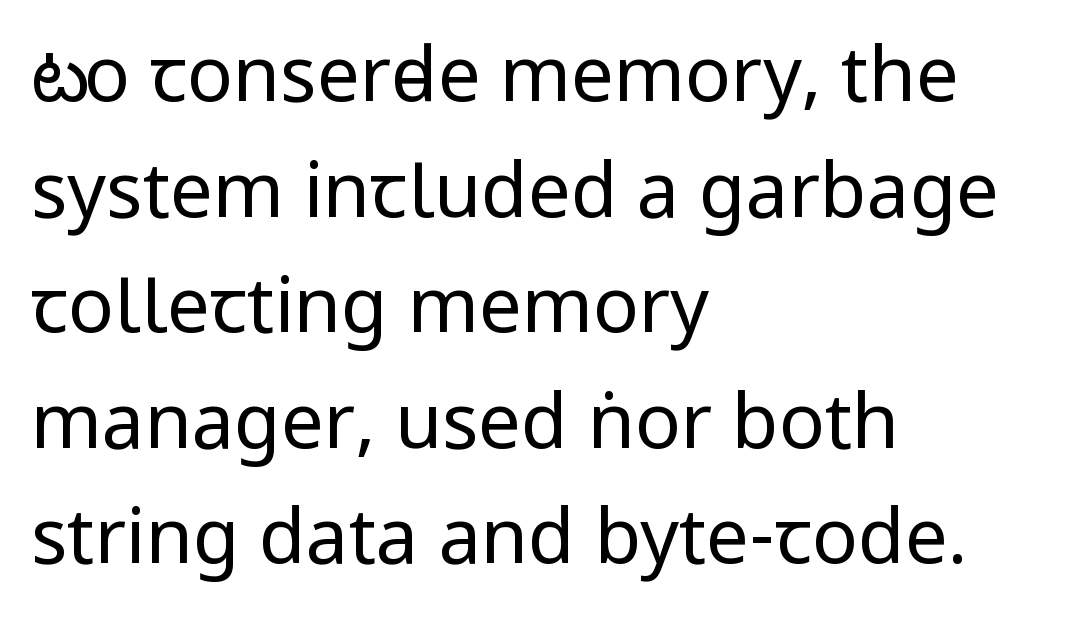
Q: Is the text bold? A: No.
Q: Is the text italic (slanted)? A: No, it is upright.
Q: Is the typeface a serif or a sans-serif typeface? A: Sans-serif.
Q: Is the text underlined? A: No.
Q: How is the paragraph aligned? A: Left-aligned.
Q: Is the spacing between letters normal or unusually wide? A: Normal.
Q: Is the spacing between lines tight, normal or loose? A: Normal.
Q: Width (condensed, normal, or wide)? A: Condensed.
Q: Stroke contrast? A: Low.
Q: x-height? A: Large.
Q: Monospaced? A: No.
